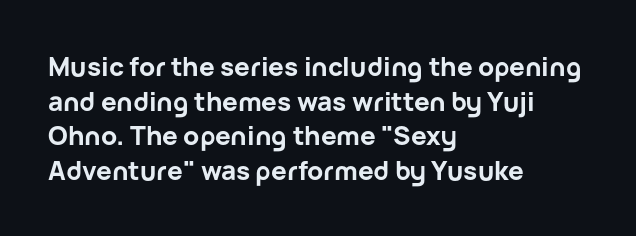
{"italic": "no", "bold": "yes", "underline": "no", "align": "left", "line_spacing": "normal", "line_spacing_ratio": 1.33, "letter_spacing": "normal", "letter_spacing_em": 0.0, "glyph_px": 26}
